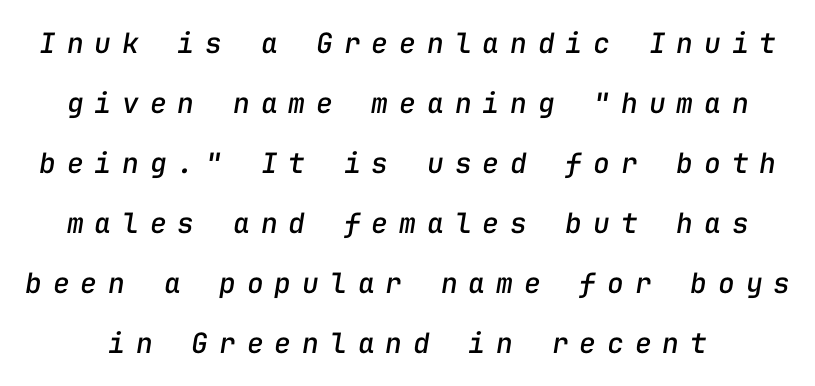
The image shows 28 px text type, italic (leaning right), monospaced; set loose line spacing (2.14x), unusually wide letter spacing (+0.39 em), not underlined; low stroke contrast and a medium x-height.
